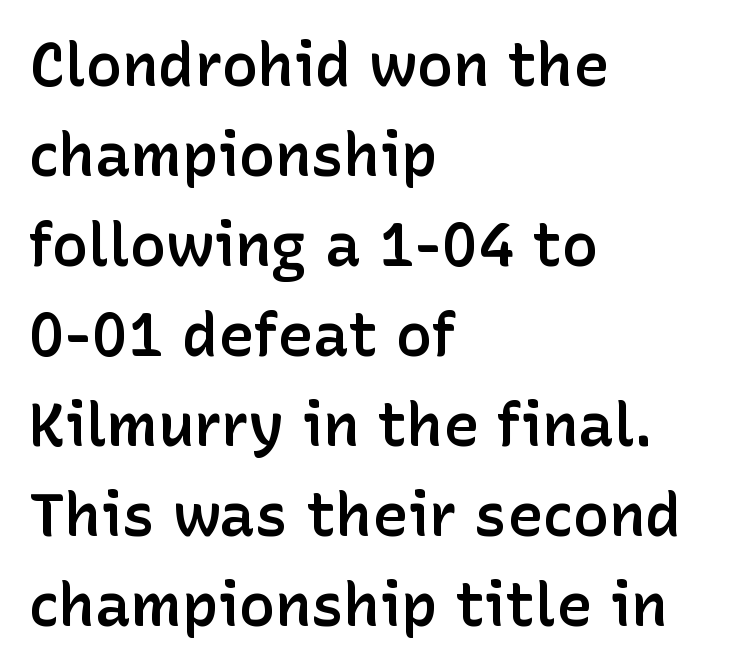
{"serif": "no", "italic": "no", "bold": "semi", "weight": "semibold", "width": "normal", "stroke_contrast": "low", "x_height": "medium", "monospaced": "no", "underline": "no", "align": "left", "line_spacing": "normal", "line_spacing_ratio": 1.5, "letter_spacing": "normal", "letter_spacing_em": 0.0, "glyph_px": 60}
